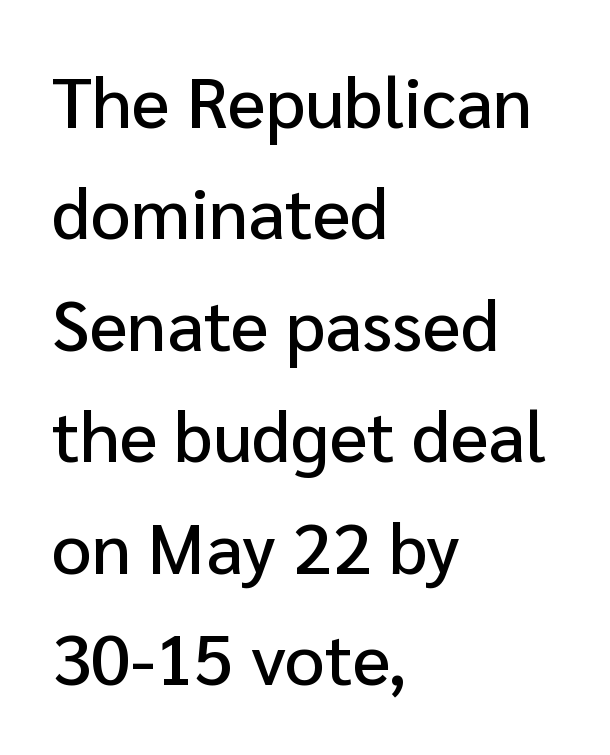
{"serif": "no", "italic": "no", "width": "normal", "stroke_contrast": "low", "x_height": "medium", "monospaced": "no", "underline": "no", "align": "left", "line_spacing": "normal", "line_spacing_ratio": 1.57, "letter_spacing": "normal", "letter_spacing_em": 0.0, "glyph_px": 71}
